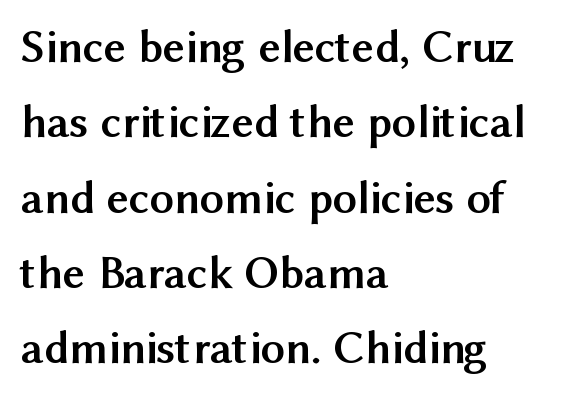
{"serif": "no", "italic": "no", "bold": "yes", "weight": "semibold", "width": "normal", "stroke_contrast": "medium", "x_height": "medium", "monospaced": "no", "underline": "no", "align": "left", "line_spacing": "normal", "line_spacing_ratio": 1.57, "letter_spacing": "normal", "letter_spacing_em": 0.0, "glyph_px": 48}
